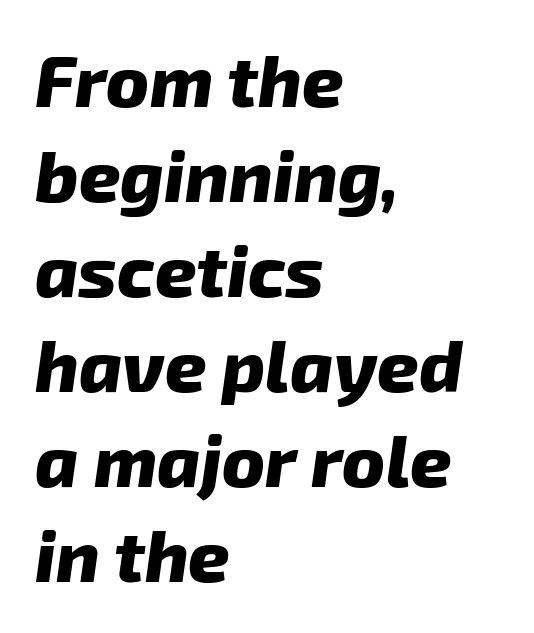
{"italic": "yes", "lean": "right", "slant_degrees": 8, "bold": "yes", "weight": "heavy", "width": "normal", "stroke_contrast": "low", "x_height": "medium", "monospaced": "no", "underline": "no", "align": "left", "line_spacing": "normal", "line_spacing_ratio": 1.32, "letter_spacing": "normal", "letter_spacing_em": 0.0, "glyph_px": 72}
